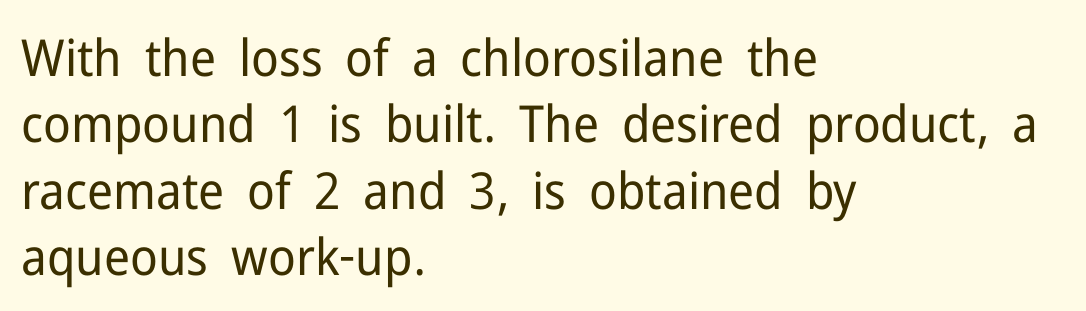
Baseline-to-baseline distance is the conventional proportion of letter height. Descenders are the only things crossing below the line. The font family rendered here belongs to the sans-serif group. The font is comparable to plain body text, perhaps lighter. Posture: upright roman. Horizontally, the lines are justified to the leading edge only.
